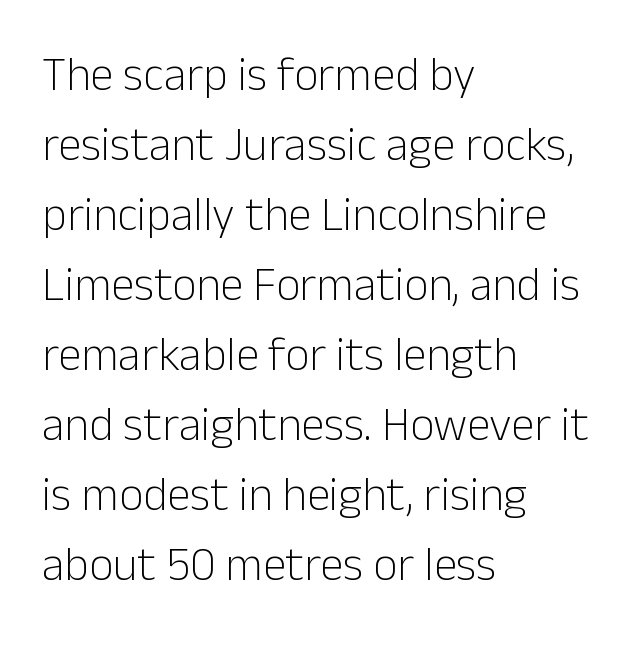
Regarding leading, the lines here are spaced in the standard way. Letterform terminals end flat and unadorned throughout the passage. Every character sits straight up, as roman type does. The rendering uses natural spacing where letterforms have individual widths.
